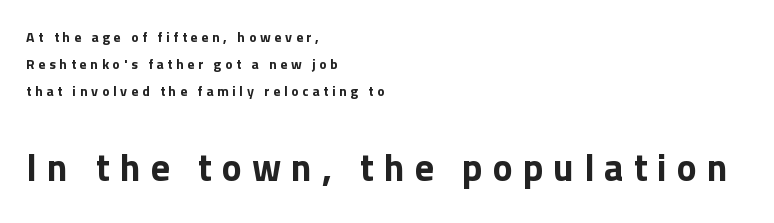
{"serif": "no", "italic": "no", "bold": "yes", "weight": "bold", "width": "normal", "x_height": "medium", "monospaced": "no", "underline": "no", "align": "left", "line_spacing": "loose", "line_spacing_ratio": 1.93, "letter_spacing": "wide", "letter_spacing_em": 0.26, "larger_block": "second", "size_ratio": 2.71, "glyph_px": 38}
